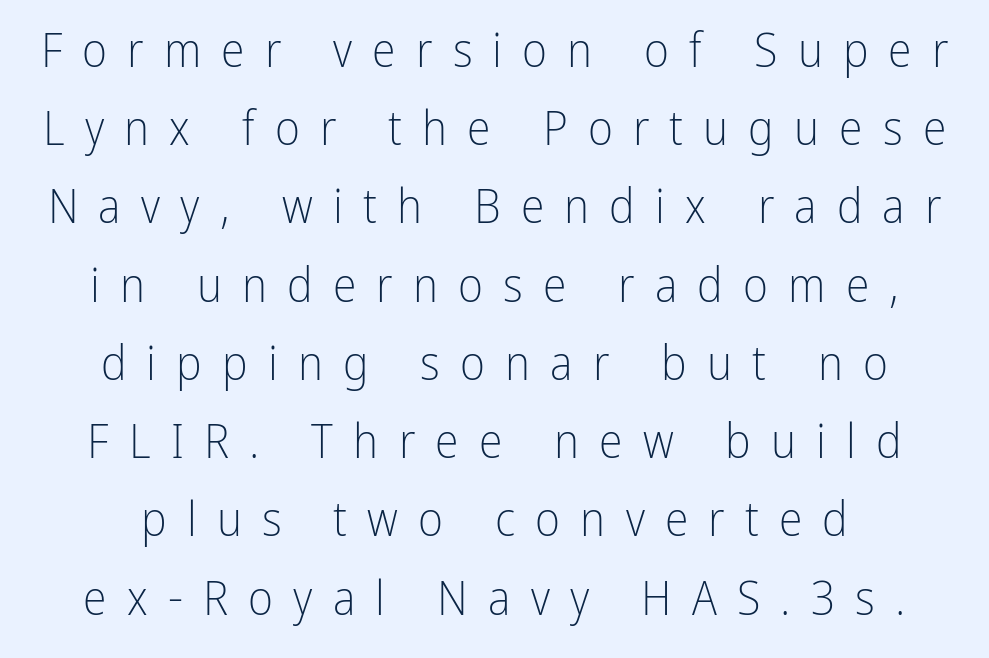
Q: Is the text bold? A: No.
Q: Is the text italic (slanted)? A: No, it is upright.
Q: Is the typeface a serif or a sans-serif typeface? A: Sans-serif.
Q: Is the text underlined? A: No.
Q: How is the paragraph aligned? A: Centered.
Q: Is the spacing between letters normal or unusually wide? A: Unusually wide.
Q: Is the spacing between lines tight, normal or loose? A: Normal.
Q: Width (condensed, normal, or wide)? A: Condensed.
Q: Stroke contrast? A: Low.
Q: x-height? A: Medium.
Q: Monospaced? A: No.
